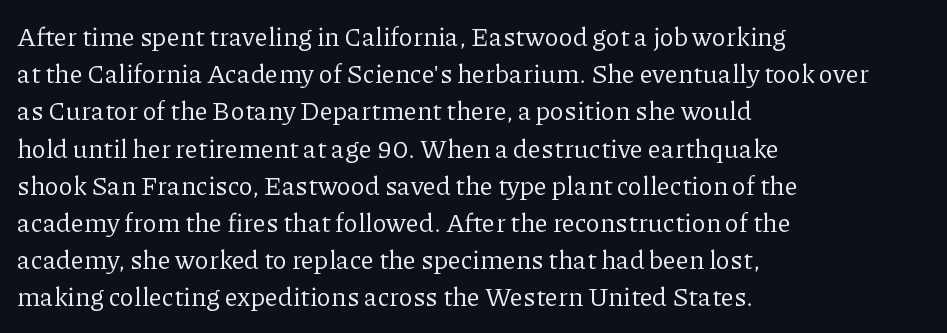
The rendering anchors every line to the left-hand side. A clean baseline with only descenders dipping below it. No chunkiness to these letters — they're not bold. Leading matches the norm, producing a regular column. Ascenders rise straight up at ninety degrees. Nobody touched the tracking dial on this one.
